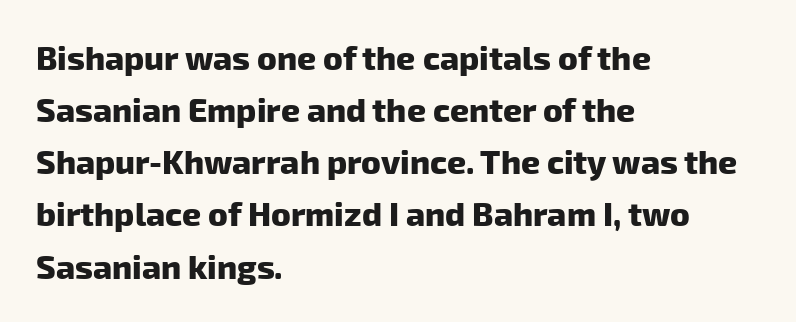
Chunky letters — that's bold for sure. You could not count columns in this text — the font is proportionally spaced. These lines sit exactly where default settings would place them. Nope, no serifs anywhere on these letters. Unmarked baselines from the first word to the last.
